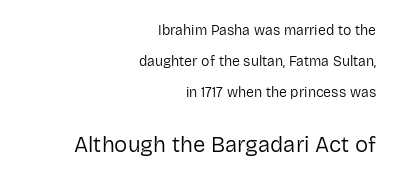
The image shows 22 px text type, upright; set right-aligned, loose line spacing (2.2x), normal letter spacing, not underlined; the second (bottom) block is 1.57x larger.
